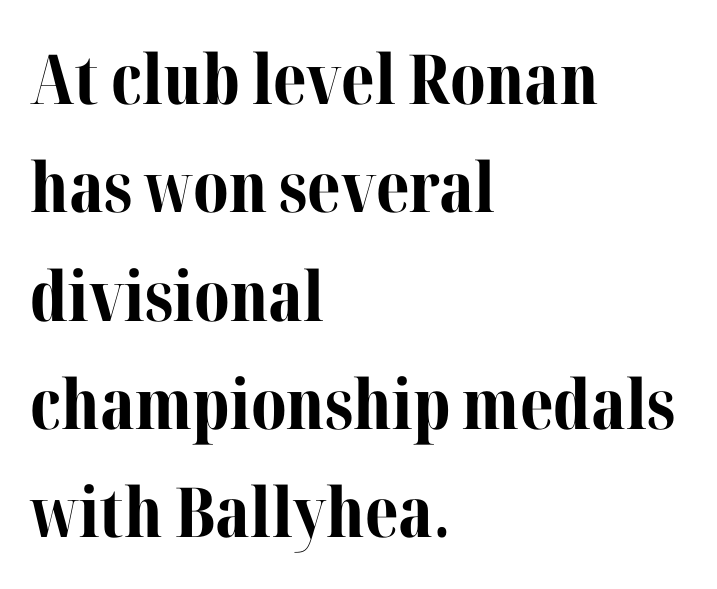
{"serif": "yes", "italic": "no", "bold": "yes", "weight": "bold", "width": "normal", "stroke_contrast": "medium", "x_height": "medium", "monospaced": "no", "underline": "no", "align": "left", "line_spacing": "normal", "line_spacing_ratio": 1.57, "letter_spacing": "normal", "letter_spacing_em": 0.0, "glyph_px": 69}
